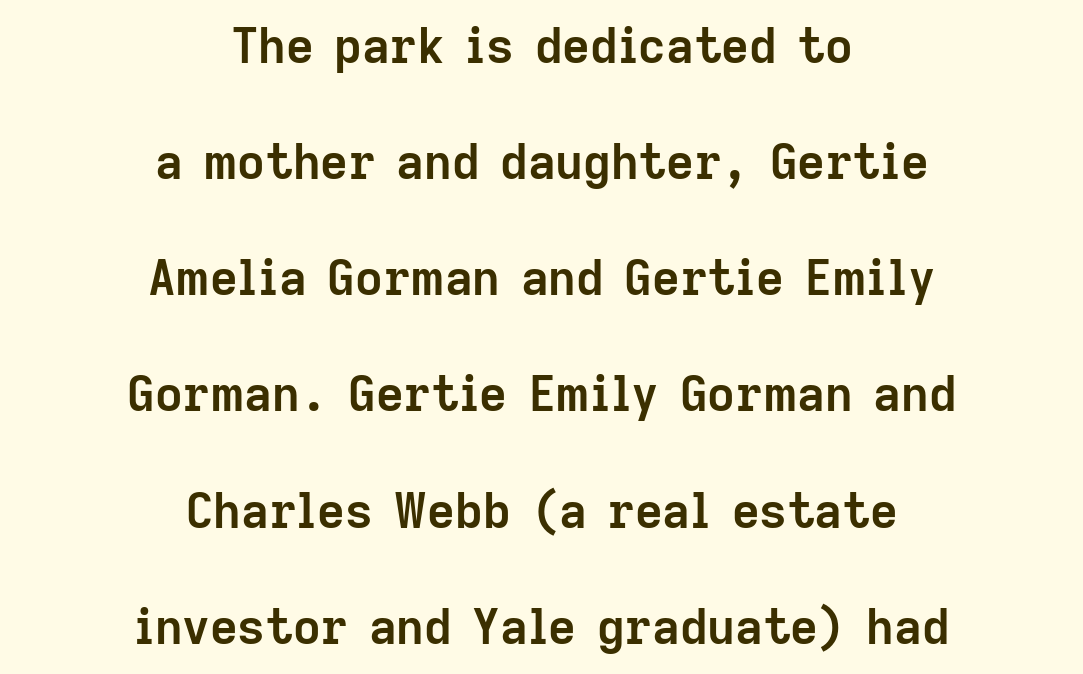
Nothing sits at the stroke ends, so this counts as sans-serif. Strong, thick strokes mark this as bold type. A typesetter would call this zero additional tracking. Characters remain perfectly vertical along every line. Rows of type keep a wide berth in the vertical direction. The strip under each line holds only bare page.
